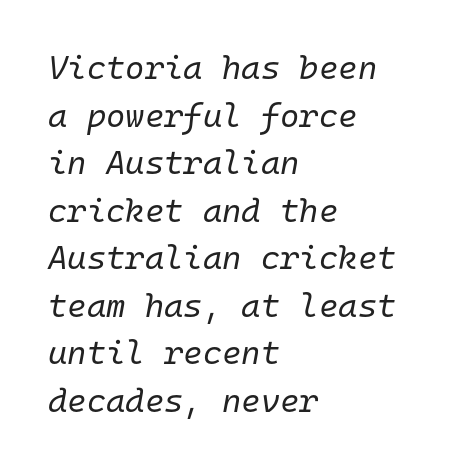
The image shows 33 px regular-weight type, italic (leaning right), monospaced; set left-aligned, normal line spacing (1.44x), normal letter spacing, not underlined; low stroke contrast and a medium x-height.
